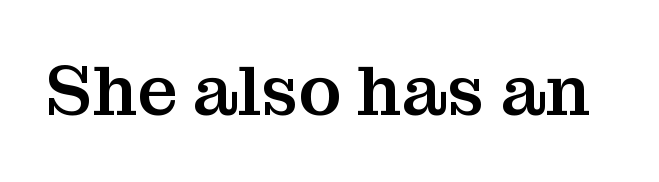
Q: Is the text italic (slanted)? A: No, it is upright.
Q: Is the typeface a serif or a sans-serif typeface? A: Serif.
Q: Is the text underlined? A: No.
Q: Is the spacing between letters normal or unusually wide? A: Normal.
Q: Width (condensed, normal, or wide)? A: Normal.
Q: Stroke contrast? A: Medium.
Q: x-height? A: Medium.
Q: Monospaced? A: No.
